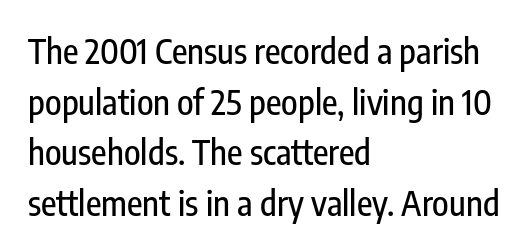
{"serif": "no", "italic": "no", "width": "condensed", "stroke_contrast": "low", "x_height": "medium", "monospaced": "no", "underline": "no", "align": "left", "line_spacing": "normal", "line_spacing_ratio": 1.49, "letter_spacing": "normal", "letter_spacing_em": 0.0, "glyph_px": 34}
